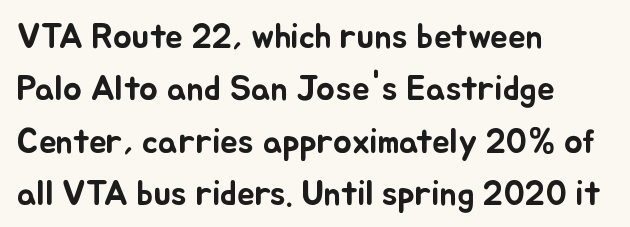
{"italic": "no", "width": "normal", "stroke_contrast": "low", "x_height": "small", "monospaced": "no", "underline": "no", "align": "left", "line_spacing": "normal", "line_spacing_ratio": 1.5, "letter_spacing": "normal", "letter_spacing_em": 0.0, "glyph_px": 35}
